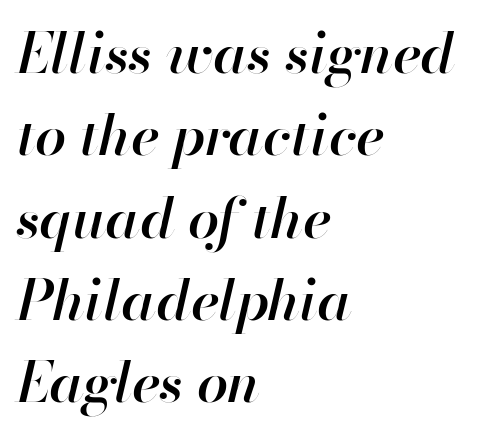
The leading is moderate, giving the passage an even texture. The compositor pushed each line to the left boundary. The face used here is rendered with its standard letterfit. Words float on clear page, feet unadorned.
